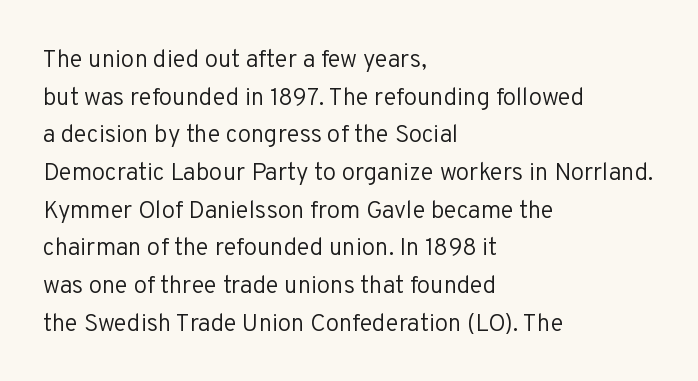
The setting favours the left margin, as ordinary paragraphs usually do. The face looks like a standard text weight, possibly lighter. Each row of text sits above clean, open space. Posture: straight, roman, zero tilt.
